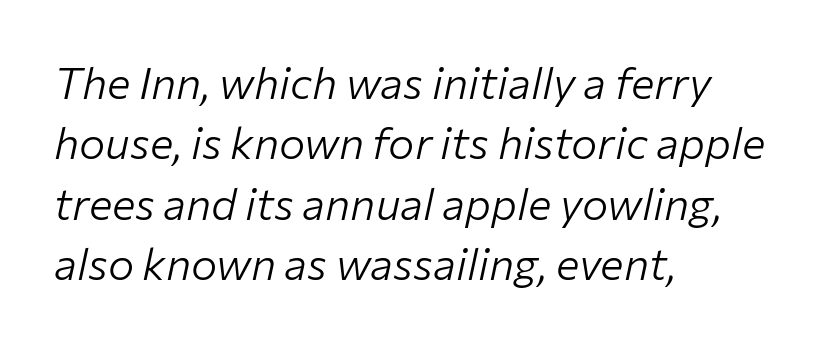
Think standard paragraph weight, or any step lighter than that. Descenders hang freely into open space. Is the type slanted? Yes — the strokes lean at a clear angle. Here the glyphs are tracked normally, forming tight word shapes.
